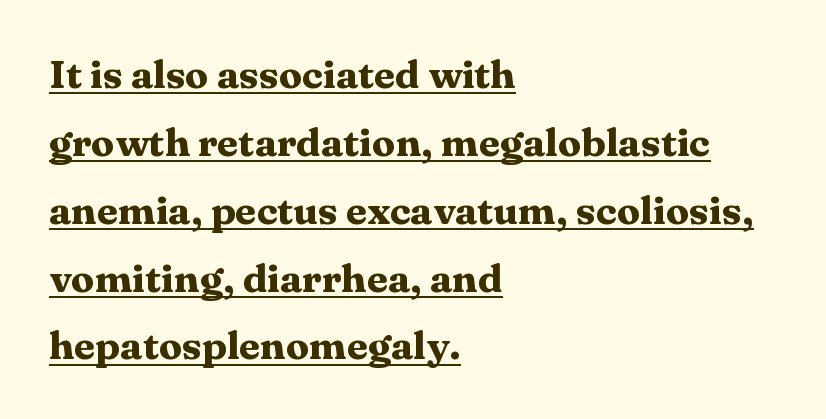
All the whitespace from short lines collects on the right. A roman cut, with each character standing at attention. This is underlined copy, the kind a proofreader might mark for attention. The rendering uses natural spacing where letterforms have individual widths. Serifs: yes, visible at the terminals of the letterforms.
